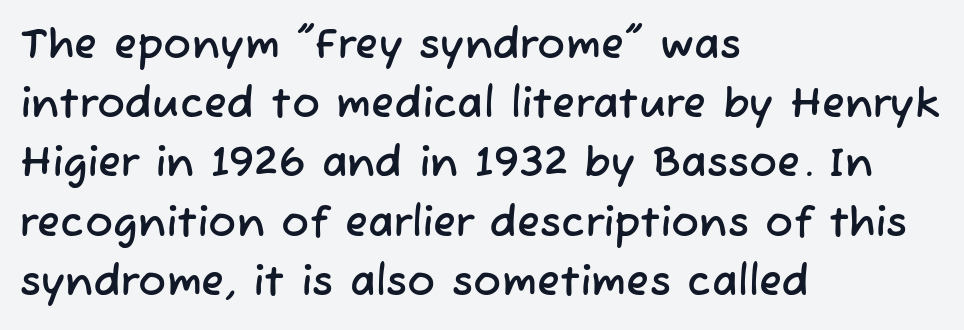
{"serif": "no", "width": "normal", "stroke_contrast": "low", "x_height": "medium", "monospaced": "no", "underline": "no", "align": "left", "line_spacing": "normal", "line_spacing_ratio": 1.41, "letter_spacing": "normal", "letter_spacing_em": 0.0, "glyph_px": 42}
